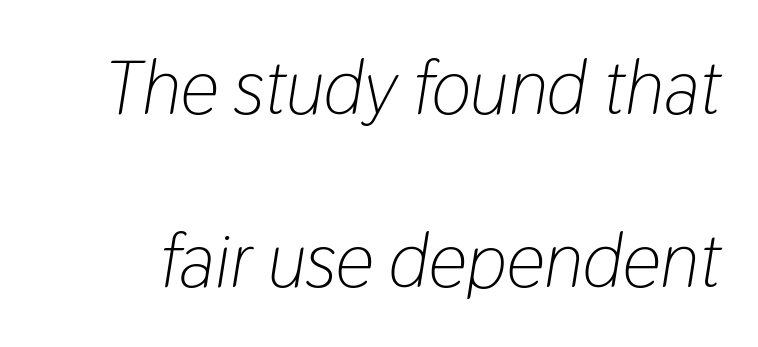
The image shows 76 px light, condensed type, italic (leaning right); set loose line spacing (2.27x), normal letter spacing, not underlined; low stroke contrast and a medium x-height.
